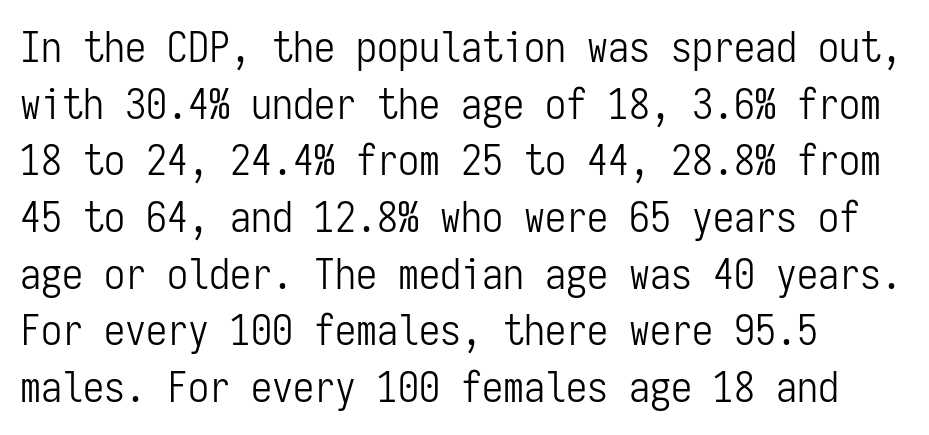
Q: Is the text bold? A: No.
Q: Is the text italic (slanted)? A: No, it is upright.
Q: Is the typeface a serif or a sans-serif typeface? A: Sans-serif.
Q: Is the text underlined? A: No.
Q: How is the paragraph aligned? A: Left-aligned.
Q: Is the spacing between letters normal or unusually wide? A: Normal.
Q: Is the spacing between lines tight, normal or loose? A: Normal.
Q: Width (condensed, normal, or wide)? A: Condensed.
Q: Stroke contrast? A: Low.
Q: x-height? A: Medium.
Q: Monospaced? A: Yes.
